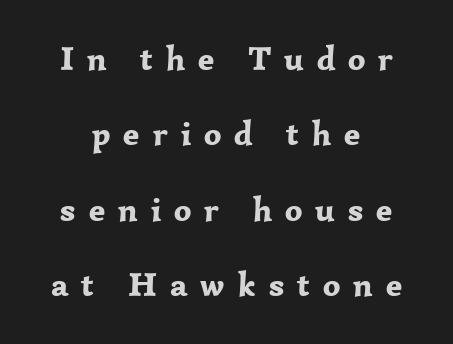
{"serif": "yes", "italic": "no", "bold": "yes", "weight": "bold", "width": "normal", "stroke_contrast": "low", "x_height": "medium", "monospaced": "no", "underline": "no", "align": "center", "line_spacing": "loose", "line_spacing_ratio": 2.22, "letter_spacing": "wide", "letter_spacing_em": 0.38, "glyph_px": 34}
